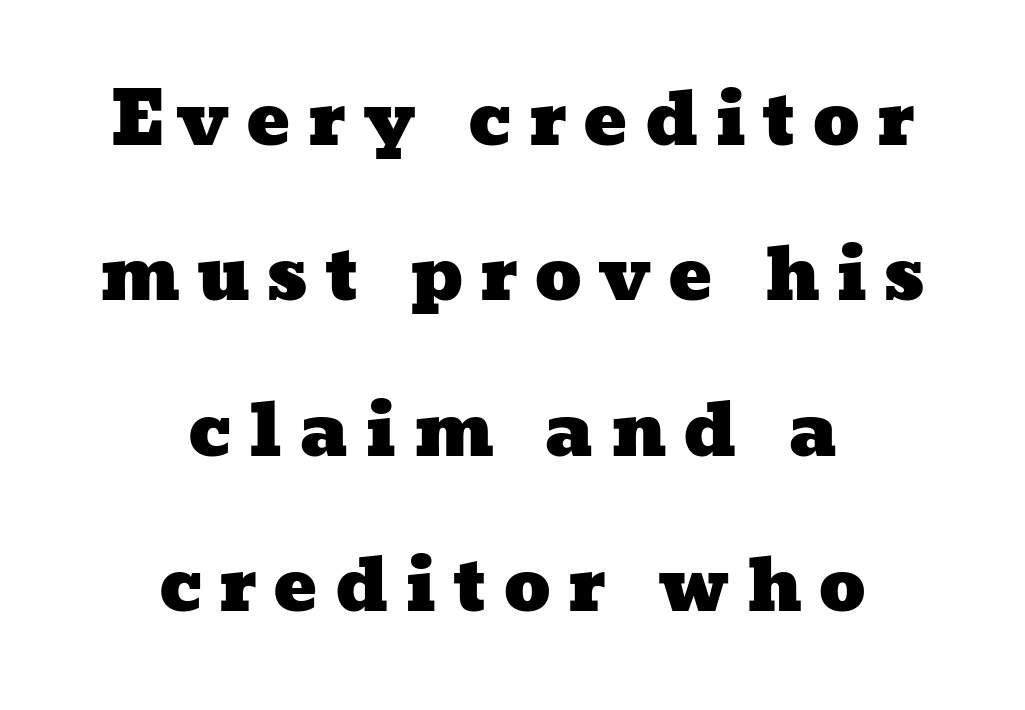
{"width": "wide", "stroke_contrast": "low", "x_height": "medium", "monospaced": "no", "underline": "no", "align": "center", "line_spacing": "loose", "line_spacing_ratio": 2.13, "letter_spacing": "wide", "letter_spacing_em": 0.22, "glyph_px": 73}
